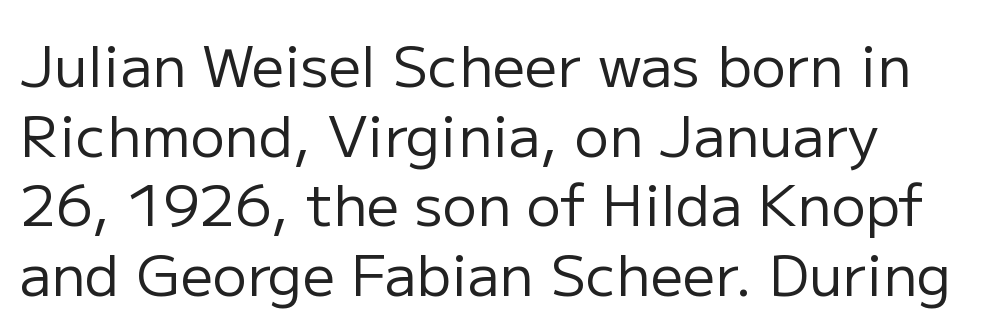
The image shows 57 px regular-weight sans-serif type, upright; set line spacing 1.22x, normal letter spacing, not underlined; low stroke contrast and a medium x-height.
